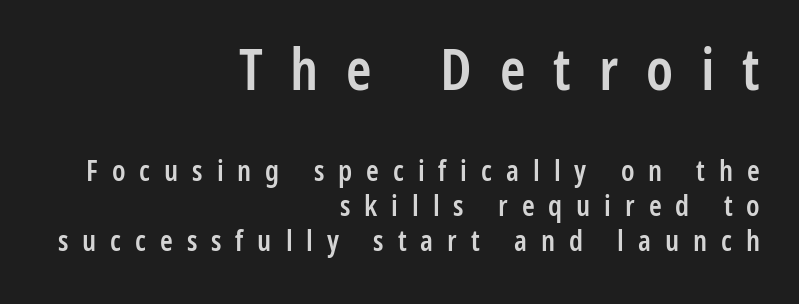
Short and long lines alike share a common ending point at right. The passage shown is typed in a proportional face where columns would drift. The letters are semibold — heavier than regular but short of a full bold. Each word looks stretched out because of the extra space between its letters. Does the lettering tilt? It doesn't — this is upright.
